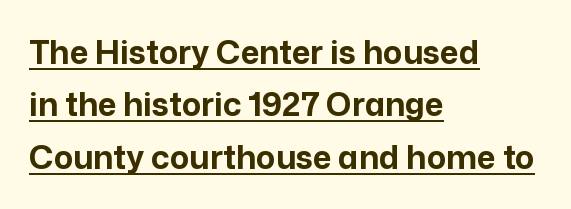
{"serif": "no", "italic": "no", "bold": "yes", "weight": "bold", "width": "normal", "stroke_contrast": "low", "x_height": "medium", "monospaced": "no", "underline": "yes", "align": "left", "line_spacing": "normal", "line_spacing_ratio": 1.64, "letter_spacing": "normal", "letter_spacing_em": 0.0, "glyph_px": 32}
